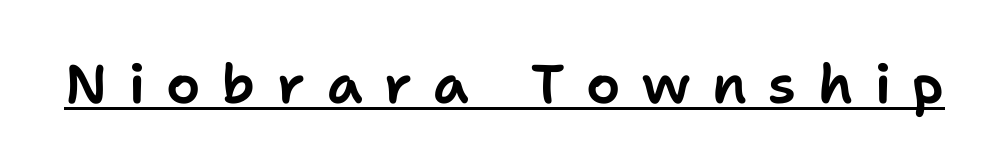
The image shows 54 px sans-serif type, upright; set unusually wide letter spacing (+0.4 em), underlined; low stroke contrast and a medium x-height.
